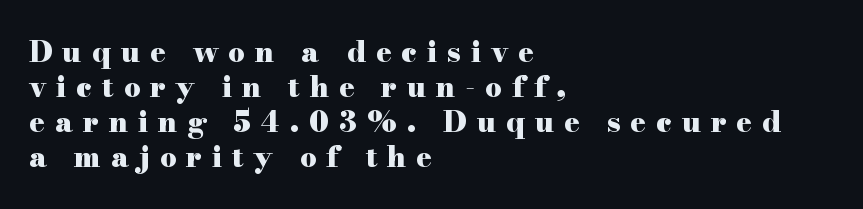
The image shows 29 px heavy, wide serif type, upright; set left-aligned, line spacing 1.21x, unusually wide letter spacing (+0.34 em), not underlined; high stroke contrast and a small x-height.
